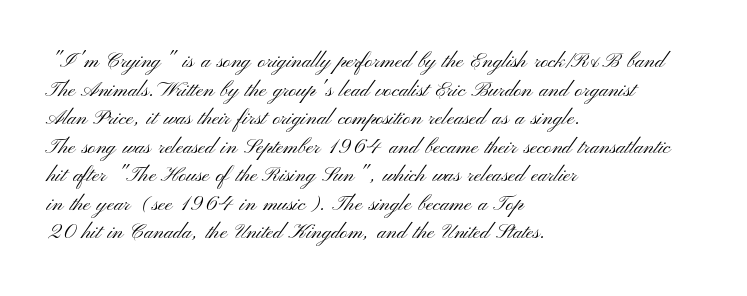
Line beginnings align vertically; line endings do not. Whoever set this chose a conventional vertical rhythm. Stroke mass is kept to a normal reading level or below. Nobody touched the tracking dial on this one.
